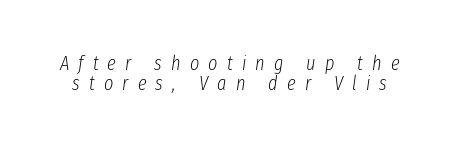
Q: Is the text bold? A: No.
Q: Is the text italic (slanted)? A: Yes, it leans right by about 8 degrees.
Q: Is the text underlined? A: No.
Q: Is the spacing between letters normal or unusually wide? A: Unusually wide.
Q: Is the spacing between lines tight, normal or loose? A: Tight.
